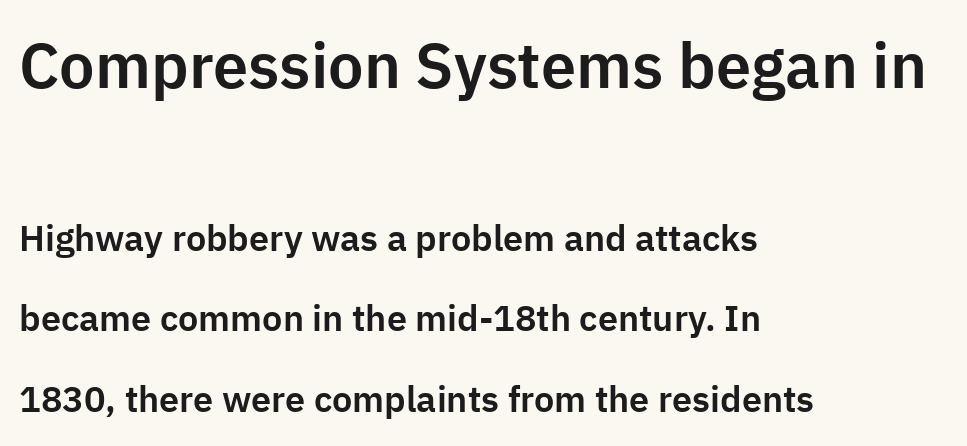
The image shows 63 px sans-serif type, upright; set left-aligned, loose line spacing (2.24x), normal letter spacing, not underlined; the first (top) block is 1.75x larger; low stroke contrast and a medium x-height.
